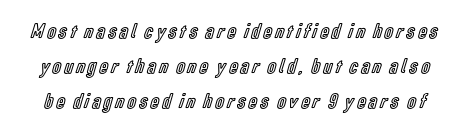
The image shows 21 px text type; set normal line spacing (1.66x), not underlined.
